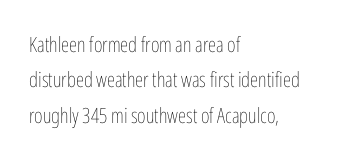
Q: Is the text bold? A: No.
Q: Is the text italic (slanted)? A: No, it is upright.
Q: Is the text underlined? A: No.
Q: How is the paragraph aligned? A: Left-aligned.
Q: Is the spacing between letters normal or unusually wide? A: Normal.
Q: Is the spacing between lines tight, normal or loose? A: Normal.
